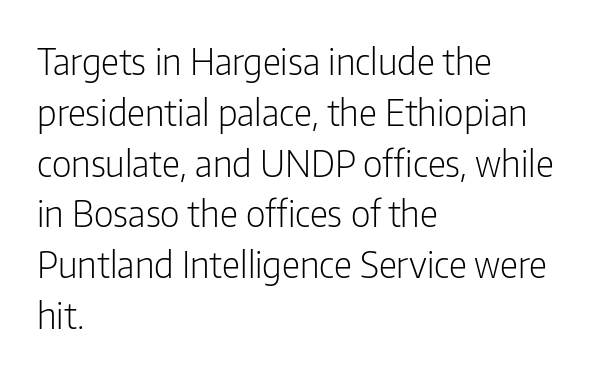
Q: Is the text bold? A: No.
Q: Is the text italic (slanted)? A: No, it is upright.
Q: Is the typeface a serif or a sans-serif typeface? A: Sans-serif.
Q: Is the text underlined? A: No.
Q: How is the paragraph aligned? A: Left-aligned.
Q: Is the spacing between letters normal or unusually wide? A: Normal.
Q: Is the spacing between lines tight, normal or loose? A: Normal.
Q: Width (condensed, normal, or wide)? A: Condensed.
Q: Stroke contrast? A: Low.
Q: x-height? A: Medium.
Q: Monospaced? A: No.
